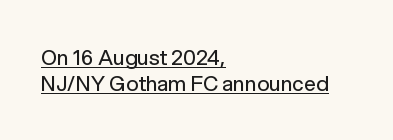
Q: Is the text bold? A: No.
Q: Is the text italic (slanted)? A: No, it is upright.
Q: Is the text underlined? A: Yes.
Q: How is the paragraph aligned? A: Left-aligned.
Q: Is the spacing between letters normal or unusually wide? A: Normal.
Q: Is the spacing between lines tight, normal or loose? A: Normal.
